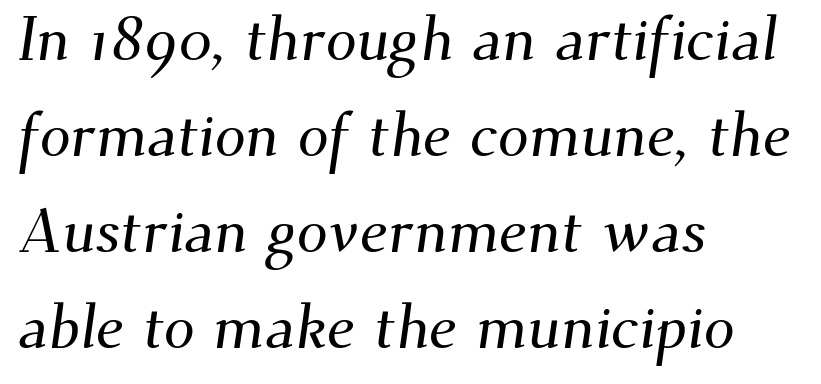
The image shows 62 px serif type; set left-aligned, normal line spacing (1.55x), normal letter spacing, not underlined; medium stroke contrast and a small x-height.
